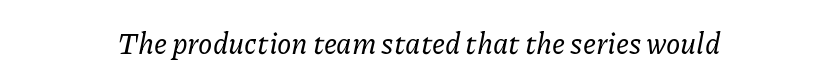
The image shows 29 px serif type, italic (leaning right); set normal letter spacing, not underlined; low stroke contrast and a medium x-height.
